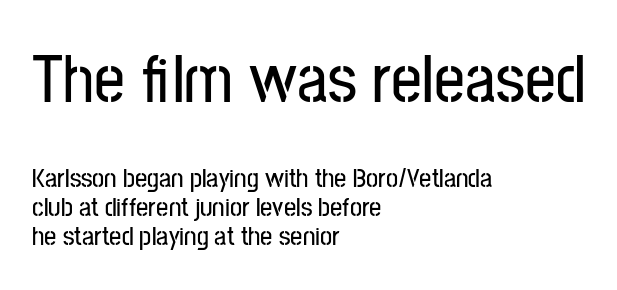
Q: Is the text italic (slanted)? A: No, it is upright.
Q: Is the typeface a serif or a sans-serif typeface? A: Sans-serif.
Q: Is the text underlined? A: No.
Q: How is the paragraph aligned? A: Left-aligned.
Q: Is the spacing between letters normal or unusually wide? A: Normal.
Q: Is the spacing between lines tight, normal or loose? A: Tight.
Q: Which block of text is set in a larger size, the first (top) or the second (bottom)? A: The first (top) one.
Q: Width (condensed, normal, or wide)? A: Condensed.
Q: Stroke contrast? A: Low.
Q: x-height? A: Medium.
Q: Monospaced? A: No.
